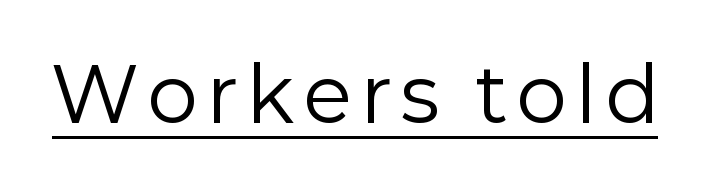
The image shows 75 px regular-weight sans-serif type, upright; set underlined; low stroke contrast and a medium x-height.
